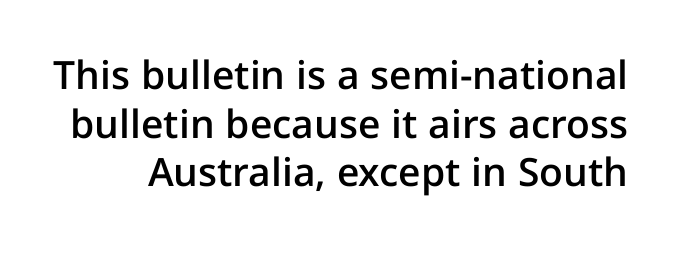
The image shows 39 px semibold sans-serif type, upright; set normal line spacing (1.25x), normal letter spacing, not underlined; low stroke contrast and a medium x-height.
